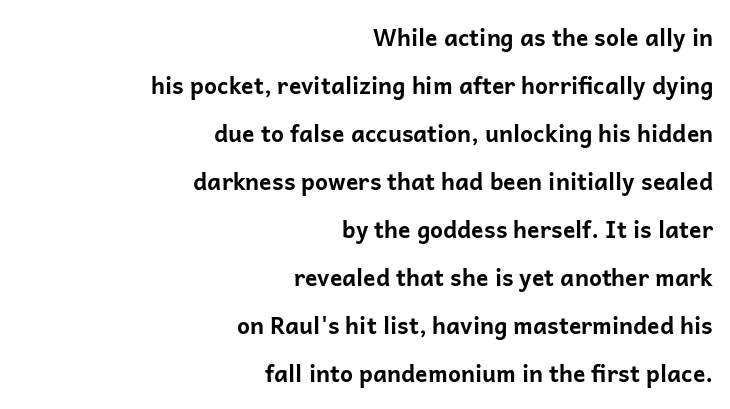
Q: Is the text bold? A: Yes.
Q: Is the text italic (slanted)? A: No, it is upright.
Q: Is the text underlined? A: No.
Q: How is the paragraph aligned? A: Right-aligned.
Q: Is the spacing between letters normal or unusually wide? A: Normal.
Q: Is the spacing between lines tight, normal or loose? A: Loose.
